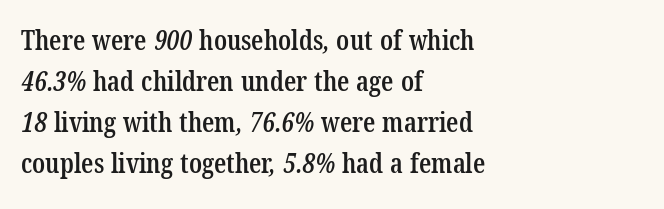
The image shows 27 px text type; set left-aligned, normal line spacing (1.52x), normal letter spacing, not underlined.
